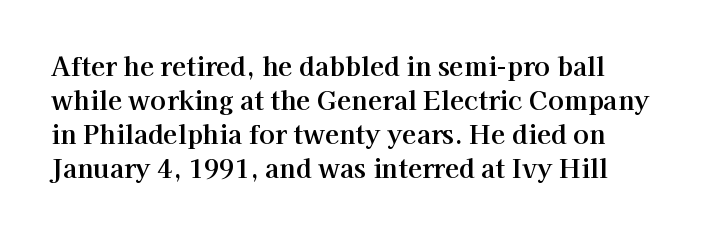
The image shows 26 px text type, upright; set left-aligned, normal line spacing (1.31x), normal letter spacing, not underlined.
